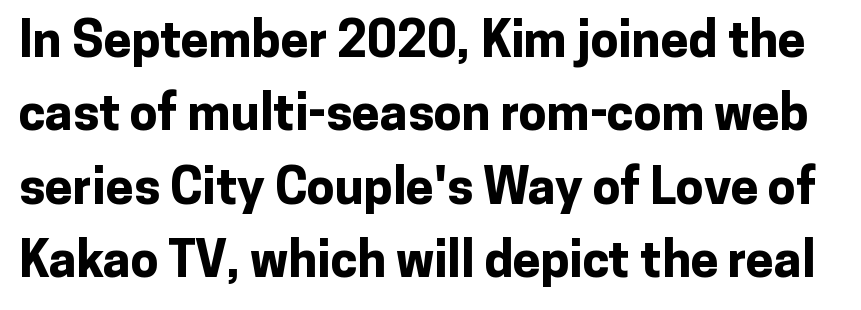
The zone under the glyphs is completely vacant. As a designer I'd log this as weight 700, bold. Typographically, this falls in the sans-serif category. The rendering uses natural spacing where letterforms have individual widths. The letterforms sit shoulder to shoulder at normal distance. These lines sit exactly where default settings would place them.
